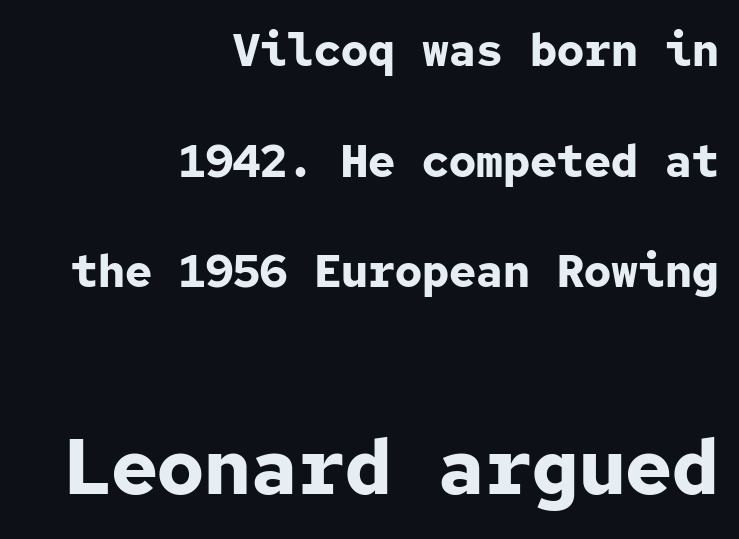
{"serif": "no", "italic": "no", "bold": "yes", "weight": "bold", "width": "normal", "stroke_contrast": "low", "x_height": "medium", "monospaced": "yes", "underline": "no", "align": "right", "line_spacing": "loose", "line_spacing_ratio": 2.46, "letter_spacing": "normal", "letter_spacing_em": 0.0, "larger_block": "second", "size_ratio": 1.73, "glyph_px": 78}
